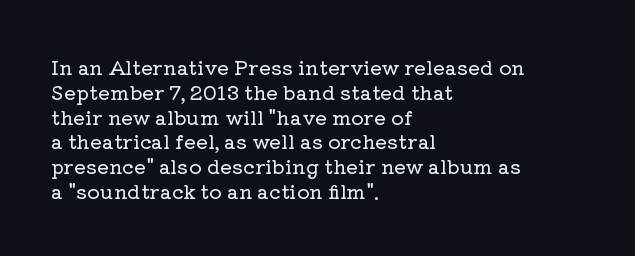
The image shows 20 px text type, upright; set left-aligned, line spacing 1.24x, normal letter spacing, not underlined.
